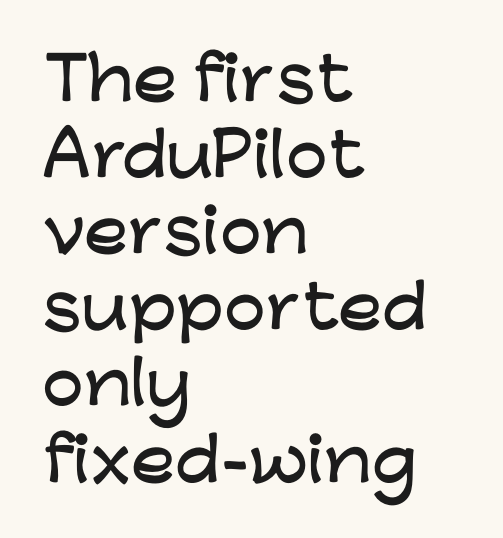
Does extra space separate the letters? No, they use regular spacing. Layout note: lines flush left. Font category for this specimen: sans-serif. Notice how the stems are strictly vertical — no italics here. Normally led — the rows are evenly, conventionally spaced. Descenders are the only things crossing below the line.
